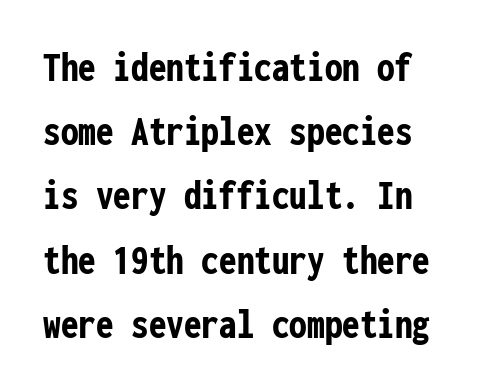
{"serif": "no", "italic": "no", "bold": "yes", "weight": "semibold", "width": "condensed", "stroke_contrast": "low", "x_height": "medium", "monospaced": "yes", "underline": "no", "line_spacing": "normal", "line_spacing_ratio": 1.46, "letter_spacing": "normal", "letter_spacing_em": 0.0, "glyph_px": 44}
